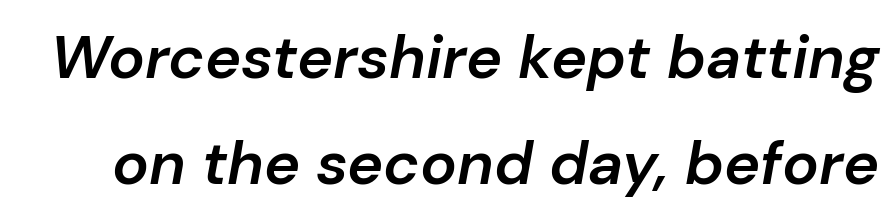
Q: Is the text bold? A: Semi-bold.
Q: Is the text italic (slanted)? A: Yes, it leans right by about 10 degrees.
Q: Is the text underlined? A: No.
Q: Is the spacing between letters normal or unusually wide? A: Normal.
Q: Width (condensed, normal, or wide)? A: Normal.
Q: Stroke contrast? A: Low.
Q: x-height? A: Medium.
Q: Monospaced? A: No.
